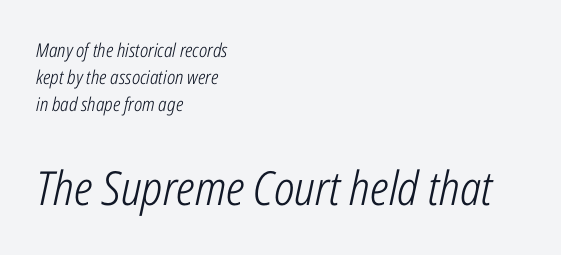
The image shows 47 px light, condensed type, italic (leaning right); set left-aligned, normal line spacing (1.41x), normal letter spacing, not underlined; the second (bottom) block is 2.47x larger; low stroke contrast and a medium x-height.
